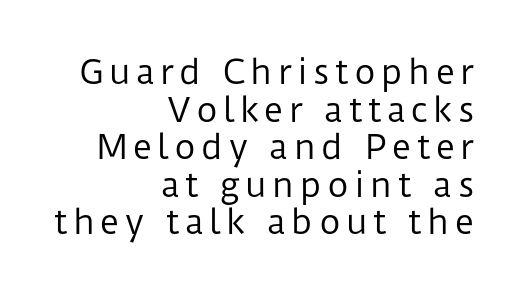
Q: Is the text bold? A: No.
Q: Is the text italic (slanted)? A: No, it is upright.
Q: Is the typeface a serif or a sans-serif typeface? A: Sans-serif.
Q: Is the text underlined? A: No.
Q: How is the paragraph aligned? A: Right-aligned.
Q: Is the spacing between lines tight, normal or loose? A: Tight.
Q: Width (condensed, normal, or wide)? A: Normal.
Q: Stroke contrast? A: Low.
Q: x-height? A: Medium.
Q: Monospaced? A: No.
